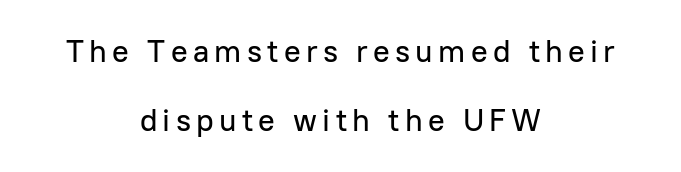
{"serif": "no", "italic": "no", "width": "normal", "stroke_contrast": "low", "x_height": "medium", "monospaced": "no", "underline": "no", "align": "center", "line_spacing": "loose", "line_spacing_ratio": 2.23, "glyph_px": 31}
